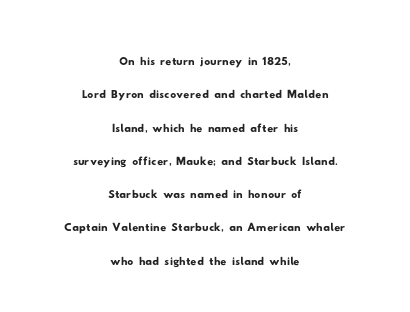
{"serif": "no", "width": "wide", "stroke_contrast": "low", "x_height": "small", "monospaced": "no", "underline": "no", "align": "center", "line_spacing": "tight", "line_spacing_ratio": 1.11, "letter_spacing": "normal", "letter_spacing_em": 0.0, "glyph_px": 30}
